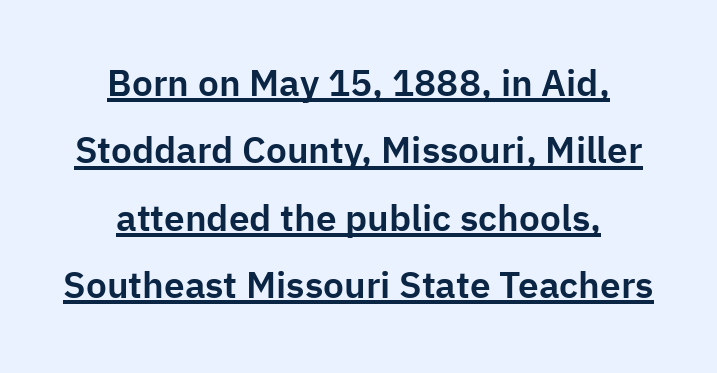
The rendering positions every line midway between the sides. Think of a printed novel: that variable character pitch is what you see here. The words here are underlined. Serif or sans? Sans — the stroke terminals are bare. The specimen reads as upright at a glance. Does extra space separate the letters? No, they use regular spacing.
